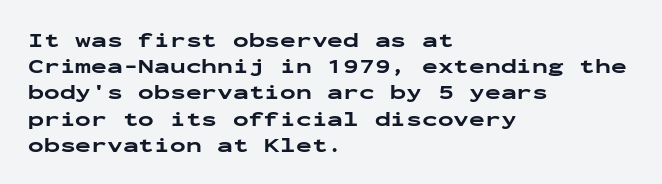
Q: Is the text bold? A: Yes.
Q: Is the text italic (slanted)? A: No, it is upright.
Q: Is the text underlined? A: No.
Q: How is the paragraph aligned? A: Left-aligned.
Q: Is the spacing between letters normal or unusually wide? A: Normal.
Q: Is the spacing between lines tight, normal or loose? A: Normal.
